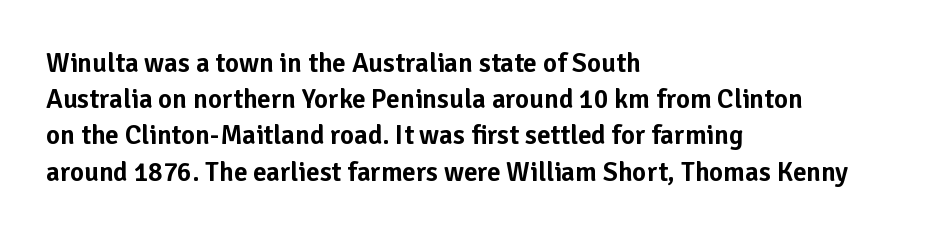
A normal amount of white space separates one row of letters from the next. Rendered with straight, roman letterforms. Rule under the text: the space is simply empty. Glyph-to-glyph distance matches everyday printed text. Horizontal alignment here is leftward, the default for most running prose.
